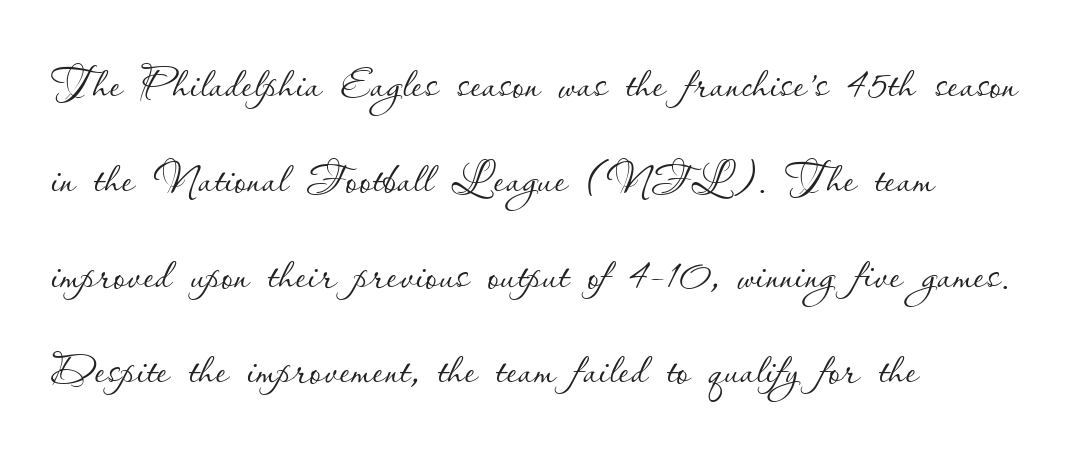
{"bold": "no", "weight": "thin", "width": "normal", "stroke_contrast": "low", "x_height": "small", "monospaced": "no", "underline": "no", "align": "left", "line_spacing": "normal", "line_spacing_ratio": 1.59, "letter_spacing": "normal", "letter_spacing_em": 0.0, "glyph_px": 60}
